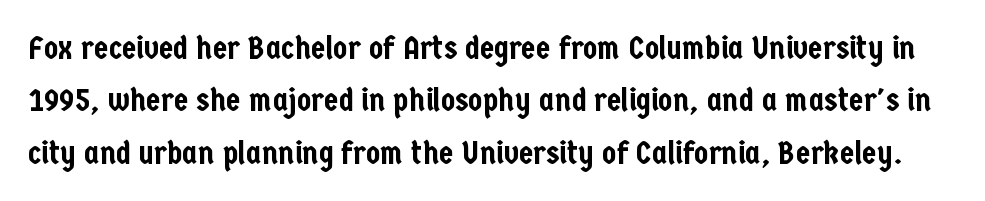
The image shows 33 px condensed sans-serif type, upright; set normal line spacing (1.59x), normal letter spacing, not underlined; low stroke contrast and a medium x-height.
